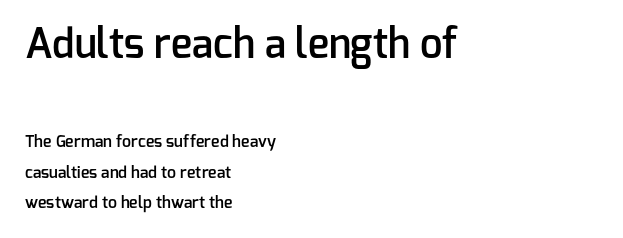
The setting favours the left margin, as ordinary paragraphs usually do. Only glyphs here, with clear space below each row. The gaps between neighbouring characters are ordinary and unremarkable. The rendering uses a semibold face; strokes are thickened but not to full bold. These lines stand farther apart than default settings would place them.
